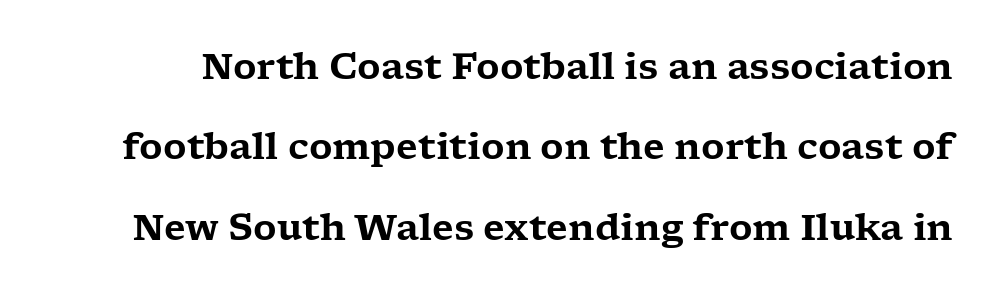
The image shows 36 px wide serif type, upright; set loose line spacing (2.23x), normal letter spacing, not underlined; low stroke contrast and a medium x-height.
